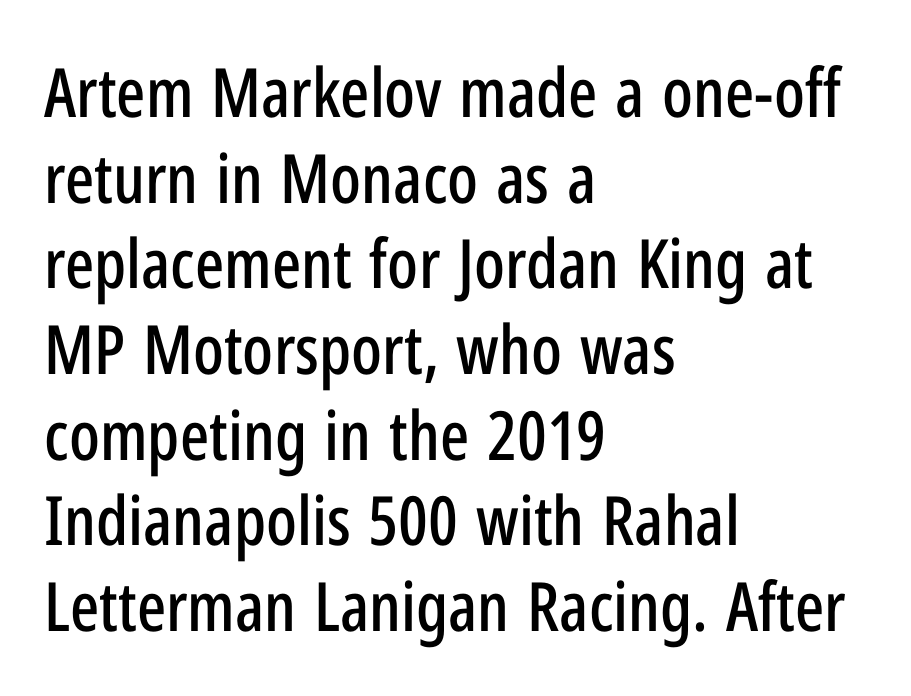
Q: Is the text italic (slanted)? A: No, it is upright.
Q: Is the typeface a serif or a sans-serif typeface? A: Sans-serif.
Q: Is the text underlined? A: No.
Q: How is the paragraph aligned? A: Left-aligned.
Q: Is the spacing between letters normal or unusually wide? A: Normal.
Q: Is the spacing between lines tight, normal or loose? A: Normal.
Q: Width (condensed, normal, or wide)? A: Condensed.
Q: Stroke contrast? A: Low.
Q: x-height? A: Medium.
Q: Monospaced? A: No.
